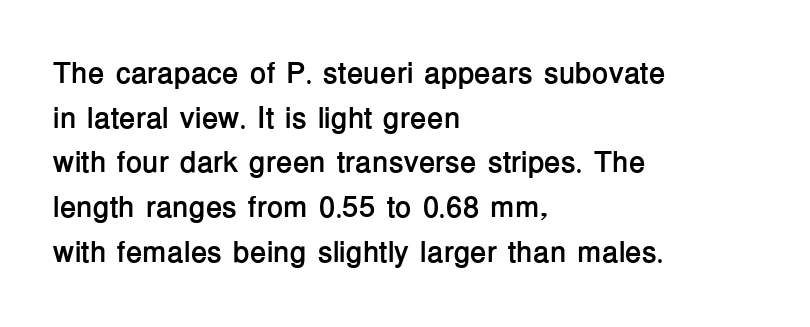
{"serif": "no", "italic": "no", "bold": "yes", "weight": "semibold", "width": "normal", "stroke_contrast": "low", "x_height": "medium", "monospaced": "no", "underline": "no", "align": "left", "line_spacing": "normal", "line_spacing_ratio": 1.49, "letter_spacing": "normal", "letter_spacing_em": 0.0, "glyph_px": 30}
